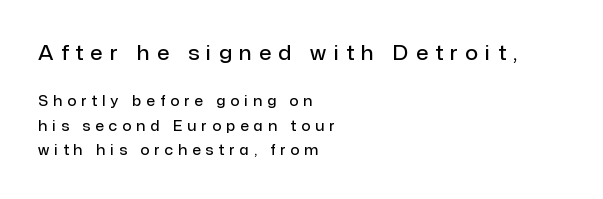
The image shows 20 px text type, upright; set left-aligned, line spacing 1.78x, unusually wide letter spacing (+0.37 em), not underlined; the first (top) block is 1.43x larger.
